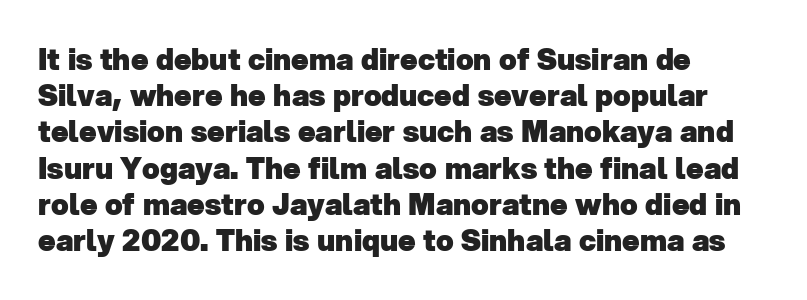
Each glyph is drawn with heavy, bold strokes. Nothing unusual about the tracking: characters are spaced as the font intends. Type style note: lacks serifs. You could not count columns in this text — the font is proportionally spaced.
